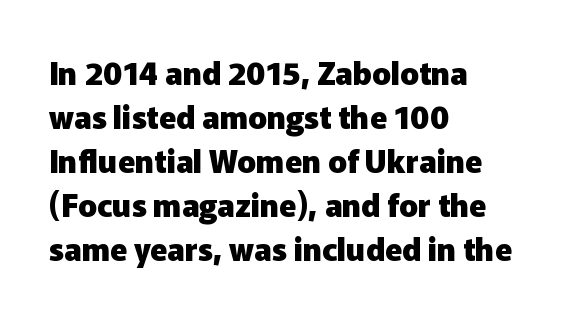
The image shows 31 px heavy sans-serif type, upright; set left-aligned, normal line spacing (1.42x), normal letter spacing, not underlined; low stroke contrast and a medium x-height.
